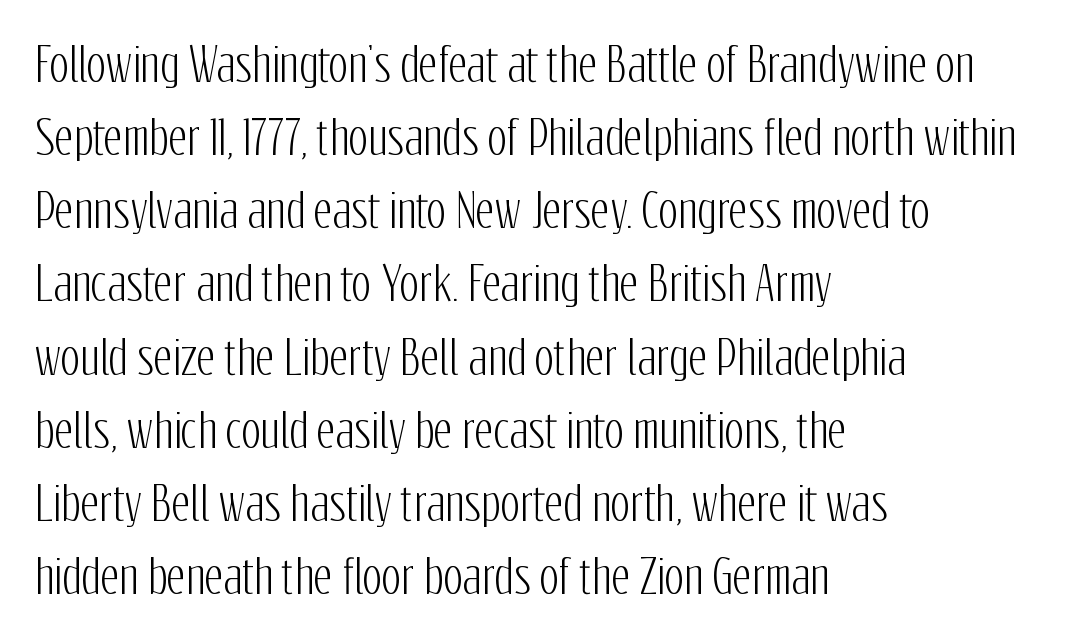
What's the leading like? Ordinary, nothing unusual. The tracking reads as untouched default to a designer's eye. Check where the strokes stop: nothing finishes them off — pure sans. Each line starts at the same left margin while the right side varies. These lines are rendered in a variable-pitch font.
